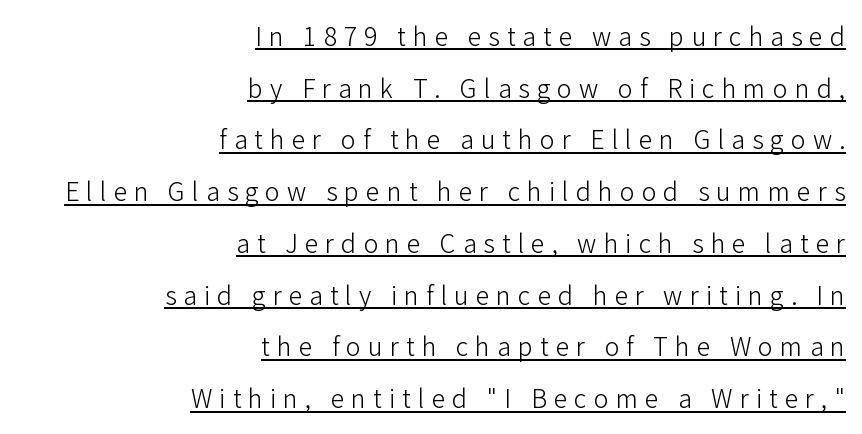
{"italic": "no", "bold": "no", "underline": "yes", "align": "right", "line_spacing": "loose", "line_spacing_ratio": 2.07, "letter_spacing": "wide", "letter_spacing_em": 0.28, "glyph_px": 25}
